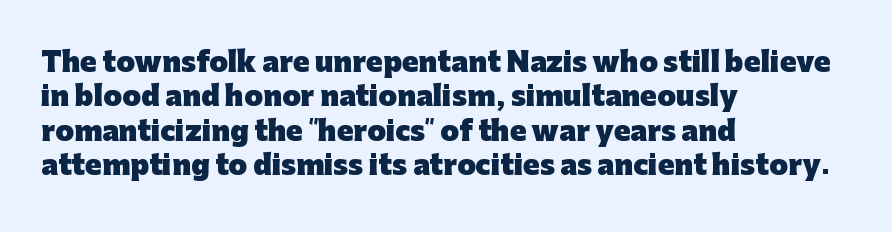
The image shows 27 px bold type, upright; set left-aligned, normal line spacing (1.27x), normal letter spacing, not underlined.
